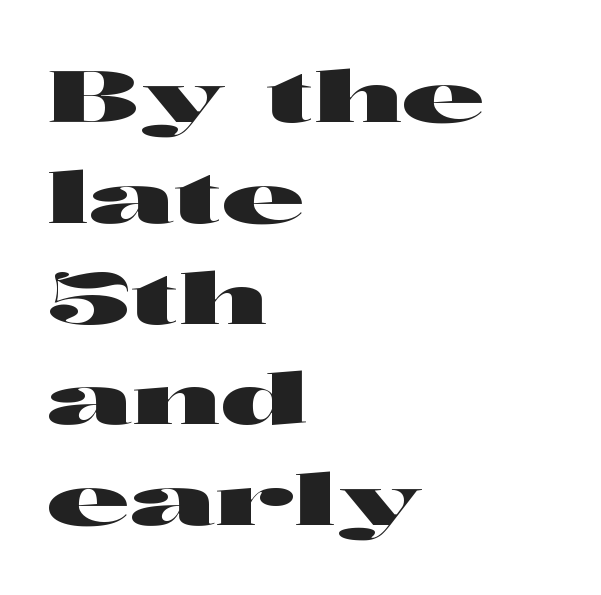
The face used here is a sans, in the tradition of grotesques and geometrics. Decoration check: the copy has no underline. Caption: multi-line text, flush left, ragged right. Think of a printed novel: that variable character pitch is what you see here.
